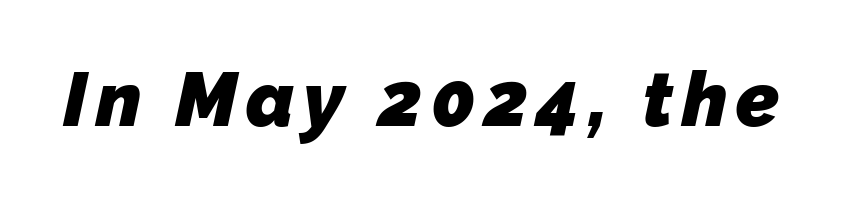
Underlining? Definitely not there. I'd call this a sans setting — the letters go barefoot. This sample has the flowing, uneven cadence of proportional lettering. Its strokes are broad and dark, the hallmark of bold type.
